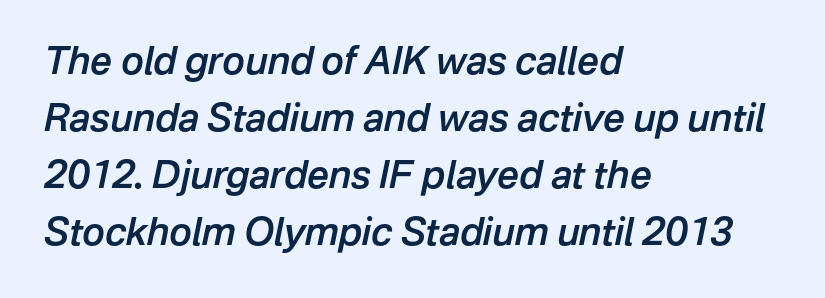
This sample keeps an unexceptional amount of space between lines. Glyph-to-glyph distance matches everyday printed text. Style check: oblique. Each row of text sits above clean, open space. This is moderately heavy type, rendered in semibold.
